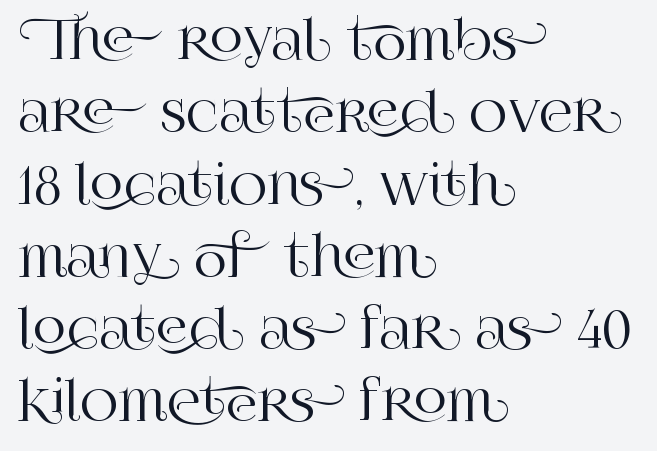
This sample has the flowing, uneven cadence of proportional lettering. Interline gaps are of average width in this sample. Any mark beneath the type? The region is blank. Reading down the block, your eye returns to a fixed left position each line. Default kerning and tracking; the words read as compact shapes.
